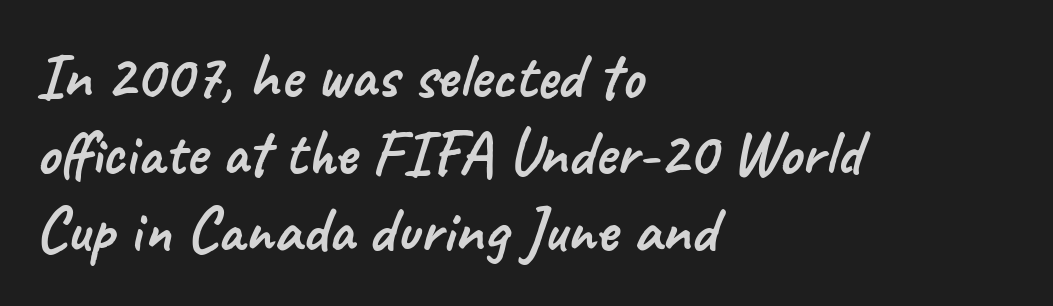
The image shows 64 px sans-serif type; set left-aligned, line spacing 1.2x, normal letter spacing, not underlined; low stroke contrast and a small x-height.
